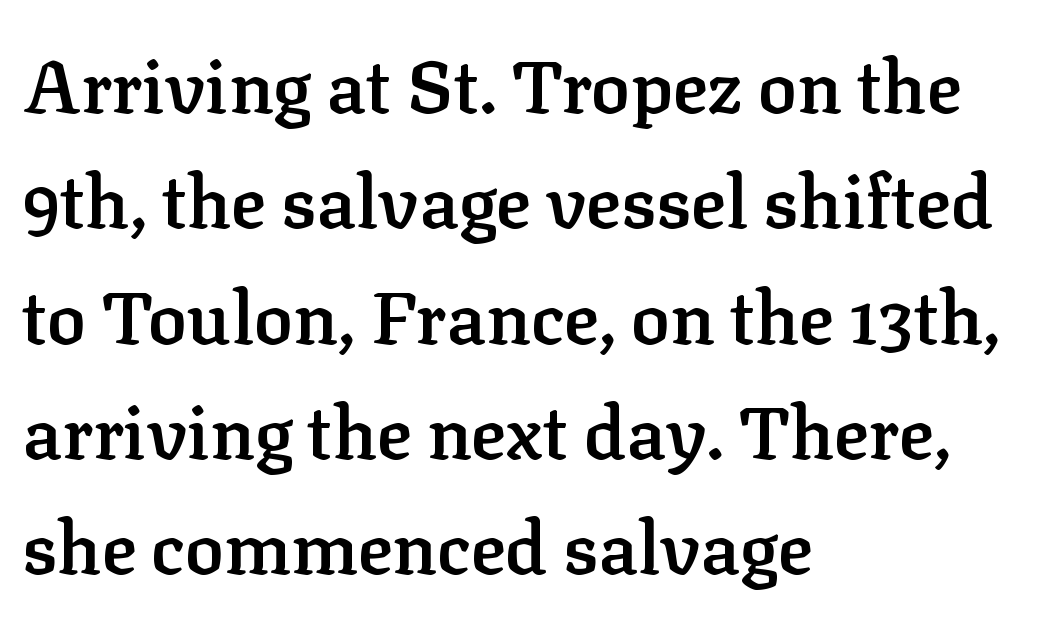
{"serif": "yes", "italic": "no", "bold": "semi", "weight": "semibold", "width": "normal", "stroke_contrast": "low", "x_height": "medium", "monospaced": "no", "underline": "no", "align": "left", "line_spacing": "normal", "line_spacing_ratio": 1.58, "letter_spacing": "normal", "letter_spacing_em": 0.0, "glyph_px": 73}
